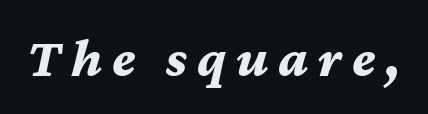
{"italic": "yes", "lean": "right", "slant_degrees": 12, "bold": "yes", "weight": "bold", "width": "normal", "stroke_contrast": "medium", "x_height": "medium", "monospaced": "no", "underline": "no", "glyph_px": 55}
